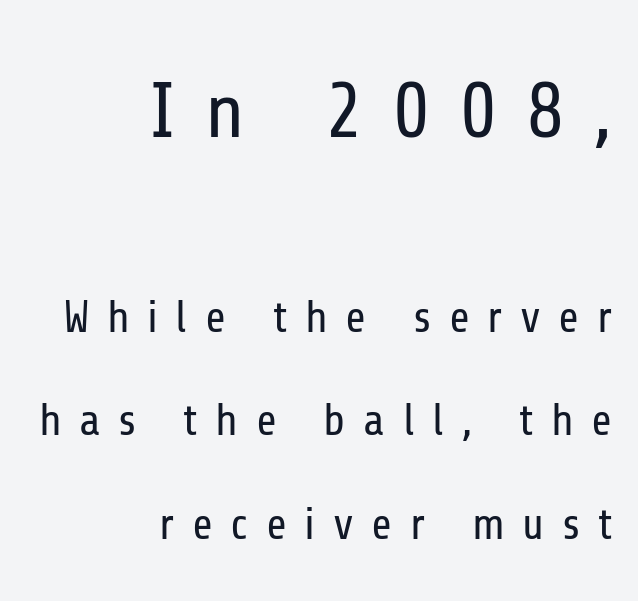
Q: Is the text bold? A: No.
Q: Is the text italic (slanted)? A: No, it is upright.
Q: Is the typeface a serif or a sans-serif typeface? A: Sans-serif.
Q: Is the text underlined? A: No.
Q: How is the paragraph aligned? A: Right-aligned.
Q: Is the spacing between letters normal or unusually wide? A: Unusually wide.
Q: Is the spacing between lines tight, normal or loose? A: Loose.
Q: Which block of text is set in a larger size, the first (top) or the second (bottom)? A: The first (top) one.
Q: Width (condensed, normal, or wide)? A: Condensed.
Q: Stroke contrast? A: Low.
Q: x-height? A: Medium.
Q: Monospaced? A: No.
